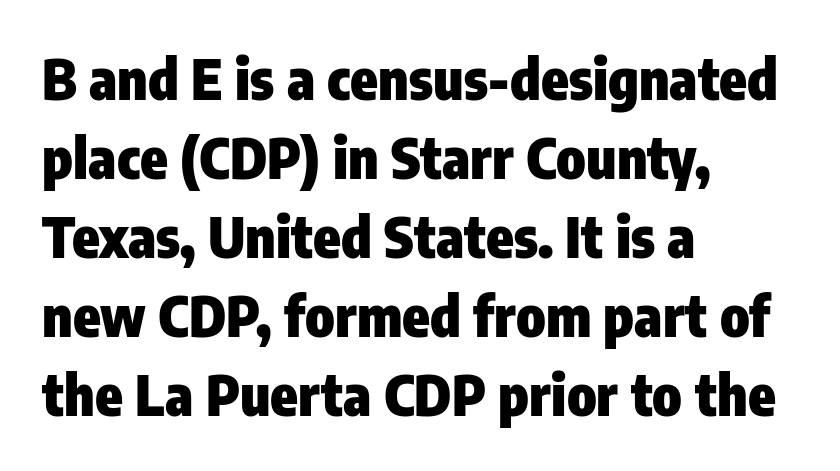
{"serif": "no", "italic": "no", "bold": "yes", "weight": "heavy", "width": "condensed", "stroke_contrast": "low", "x_height": "medium", "monospaced": "no", "underline": "no", "align": "left", "line_spacing": "normal", "line_spacing_ratio": 1.41, "letter_spacing": "normal", "letter_spacing_em": 0.0, "glyph_px": 56}
